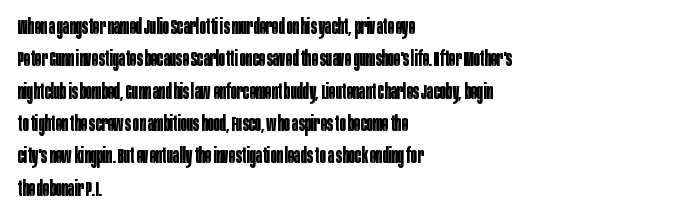
{"italic": "no", "bold": "yes", "underline": "no", "align": "left", "line_spacing": "normal", "line_spacing_ratio": 1.54, "letter_spacing": "normal", "letter_spacing_em": 0.0, "glyph_px": 21}
